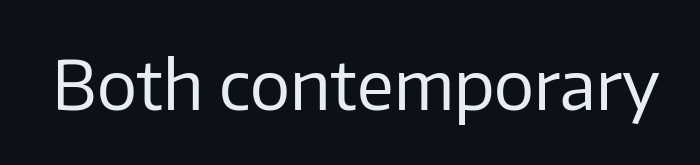
Q: Is the text bold? A: No.
Q: Is the text italic (slanted)? A: No, it is upright.
Q: Is the typeface a serif or a sans-serif typeface? A: Sans-serif.
Q: Is the text underlined? A: No.
Q: Is the spacing between letters normal or unusually wide? A: Normal.
Q: Width (condensed, normal, or wide)? A: Normal.
Q: Stroke contrast? A: Low.
Q: x-height? A: Medium.
Q: Monospaced? A: No.
